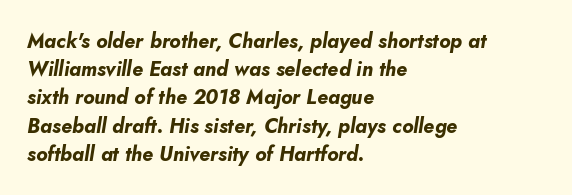
The image shows 20 px bold type, italic (leaning right); set left-aligned, normal line spacing (1.41x), normal letter spacing, not underlined.
